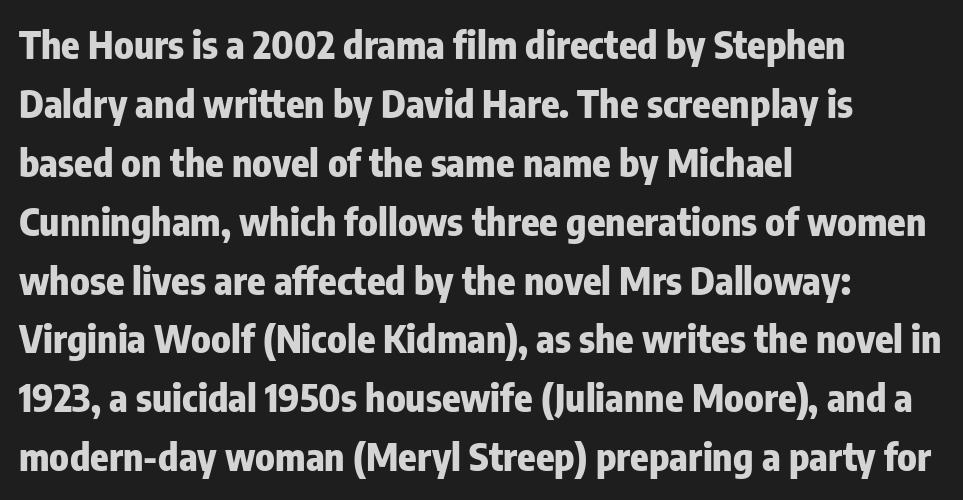
Q: Is the text bold? A: Yes.
Q: Is the text italic (slanted)? A: No, it is upright.
Q: Is the typeface a serif or a sans-serif typeface? A: Sans-serif.
Q: Is the text underlined? A: No.
Q: How is the paragraph aligned? A: Left-aligned.
Q: Is the spacing between letters normal or unusually wide? A: Normal.
Q: Is the spacing between lines tight, normal or loose? A: Normal.
Q: Width (condensed, normal, or wide)? A: Condensed.
Q: Stroke contrast? A: Low.
Q: x-height? A: Medium.
Q: Monospaced? A: No.
